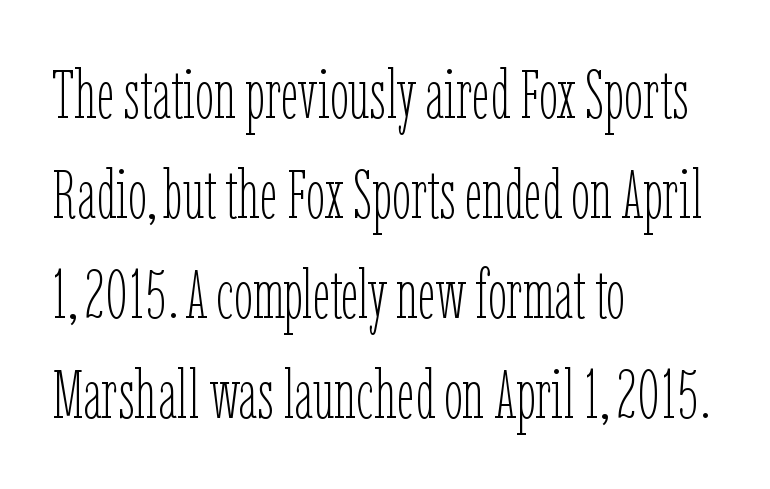
Q: Is the text bold? A: No.
Q: Is the text italic (slanted)? A: No, it is upright.
Q: Is the text underlined? A: No.
Q: How is the paragraph aligned? A: Left-aligned.
Q: Is the spacing between letters normal or unusually wide? A: Normal.
Q: Is the spacing between lines tight, normal or loose? A: Normal.
Q: Width (condensed, normal, or wide)? A: Condensed.
Q: Stroke contrast? A: Low.
Q: x-height? A: Medium.
Q: Monospaced? A: No.
